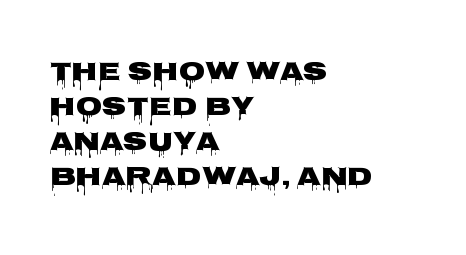
The image shows 27 px bold type, upright; set left-aligned, normal line spacing (1.3x), normal letter spacing, not underlined.
